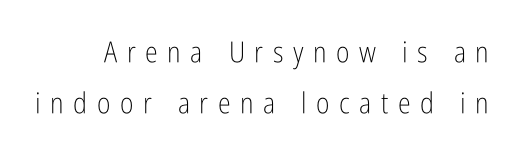
The letters look calm and open, with moderate or lighter stems. The passage shown is not underscored anywhere. The font's upright variant was chosen for this text. The font family rendered here belongs to the sans-serif group. How are the letters spaced? Widely, with obvious added tracking. Is this a fixed-width face? No — the glyphs have proportional, varying widths.
